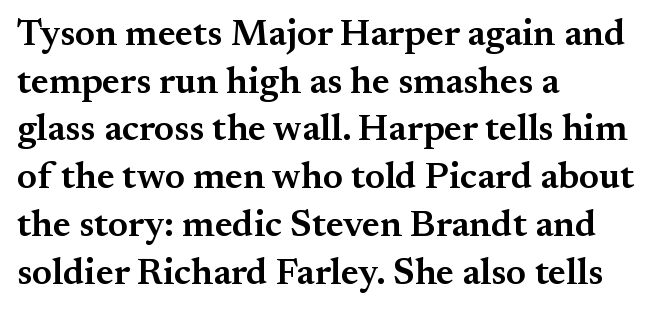
The image shows 37 px semibold serif type, upright; set left-aligned, normal line spacing (1.29x), normal letter spacing, not underlined; medium stroke contrast and a small x-height.
